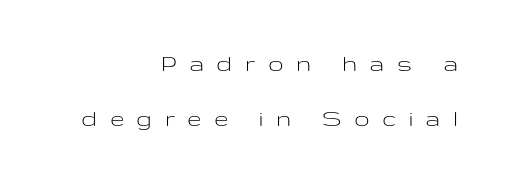
Q: Is the text bold? A: No.
Q: Is the text italic (slanted)? A: No, it is upright.
Q: Is the text underlined? A: No.
Q: How is the paragraph aligned? A: Right-aligned.
Q: Is the spacing between letters normal or unusually wide? A: Unusually wide.
Q: Is the spacing between lines tight, normal or loose? A: Loose.
